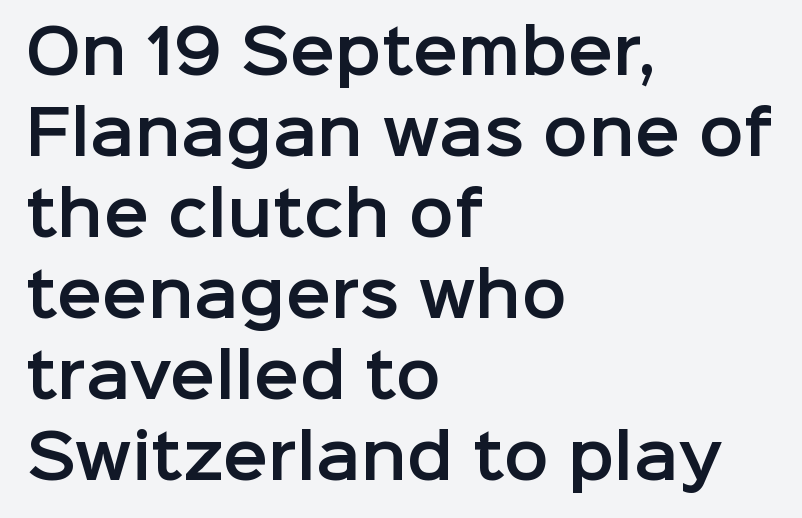
Q: Is the text italic (slanted)? A: No, it is upright.
Q: Is the typeface a serif or a sans-serif typeface? A: Sans-serif.
Q: Is the text underlined? A: No.
Q: How is the paragraph aligned? A: Left-aligned.
Q: Is the spacing between letters normal or unusually wide? A: Normal.
Q: Is the spacing between lines tight, normal or loose? A: Normal.
Q: Width (condensed, normal, or wide)? A: Normal.
Q: Stroke contrast? A: Low.
Q: x-height? A: Medium.
Q: Monospaced? A: No.
